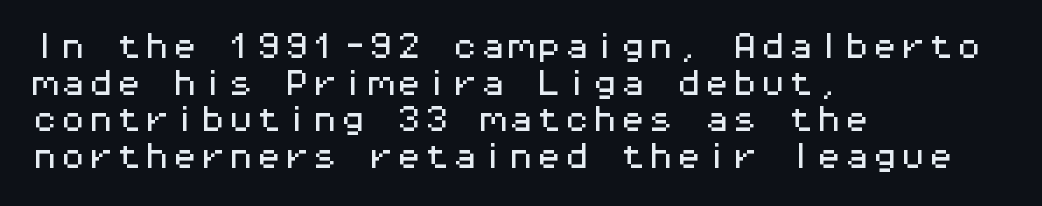
{"serif": "no", "italic": "no", "width": "wide", "stroke_contrast": "medium", "x_height": "medium", "monospaced": "yes", "underline": "no", "align": "left", "line_spacing": "normal", "line_spacing_ratio": 1.31, "letter_spacing": "normal", "letter_spacing_em": 0.0, "glyph_px": 28}
